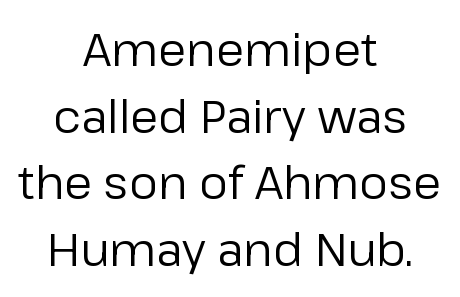
This sample has the flowing, uneven cadence of proportional lettering. Nope, not italic — everything's standing straight. Note: no serifs on the glyphs. Here the glyphs are tracked normally, forming tight word shapes. Which margin do the lines hug? Neither — every line sits in the middle.
